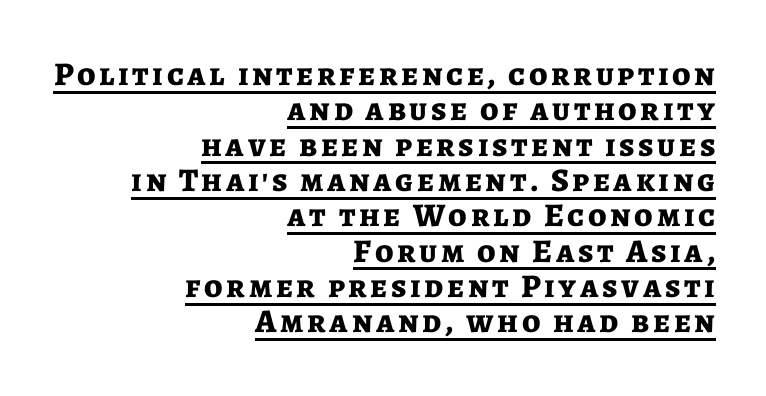
{"serif": "no", "italic": "no", "bold": "yes", "weight": "bold", "width": "normal", "stroke_contrast": "low", "x_height": "medium", "monospaced": "no", "underline": "yes", "align": "right", "line_spacing": "tight", "line_spacing_ratio": 1.07, "glyph_px": 33}
